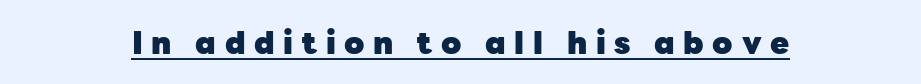
These lines are composed in type without serifs. Horizontal alignment here is central, giving a formal, balanced look. Posture: vertical. A continuous stroke trails under the words, as in a hyperlink. The face used here has the dense, thick strokes of a bold.
